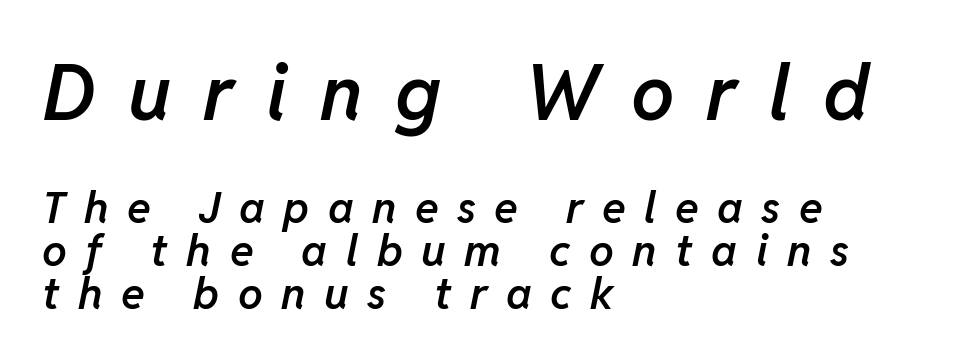
Q: Is the text bold? A: Semi-bold.
Q: Is the text italic (slanted)? A: Yes, it leans right by about 11 degrees.
Q: Is the text underlined? A: No.
Q: How is the paragraph aligned? A: Left-aligned.
Q: Is the spacing between letters normal or unusually wide? A: Unusually wide.
Q: Is the spacing between lines tight, normal or loose? A: Tight.
Q: Which block of text is set in a larger size, the first (top) or the second (bottom)? A: The first (top) one.
Q: Width (condensed, normal, or wide)? A: Normal.
Q: Stroke contrast? A: Low.
Q: x-height? A: Medium.
Q: Monospaced? A: No.
